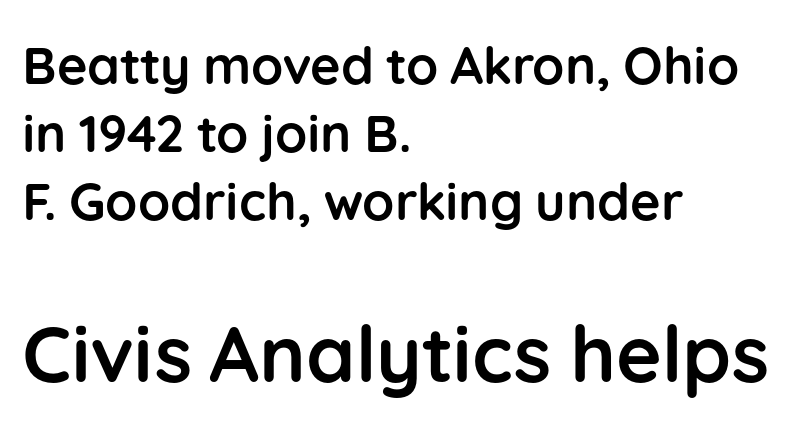
These words are printed bold, with thick strokes throughout. The space directly below the letters is spotless. Proportional: the letters do not fall into vertical columns. All the whitespace from short lines collects on the right. Type size steps up from the first block to the second.
